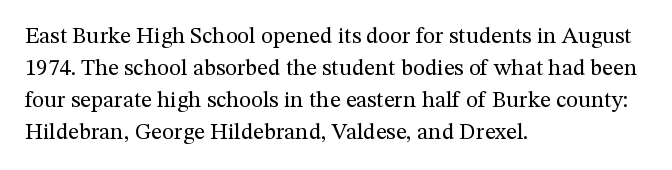
Q: Is the text bold? A: No.
Q: Is the text italic (slanted)? A: No, it is upright.
Q: Is the text underlined? A: No.
Q: How is the paragraph aligned? A: Left-aligned.
Q: Is the spacing between letters normal or unusually wide? A: Normal.
Q: Is the spacing between lines tight, normal or loose? A: Normal.
